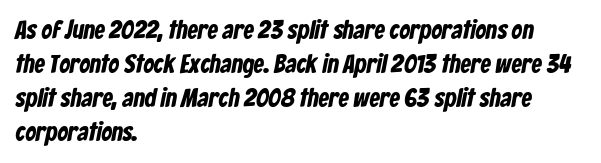
{"underline": "no", "align": "left", "line_spacing": "normal", "line_spacing_ratio": 1.31, "letter_spacing": "normal", "letter_spacing_em": 0.0, "glyph_px": 26}
